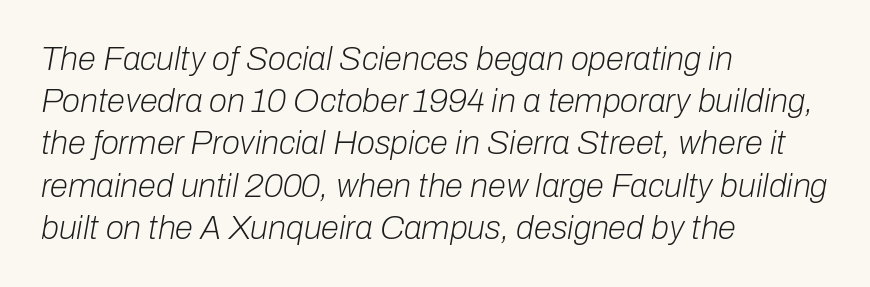
Here the designer chose a conventional face with non-uniform glyph widths. Descender tails drop into unmarked territory. Left-aligned paragraph, ragged on the right. Weight class: somewhere from thin through regular. These lines sit exactly where default settings would place them.
